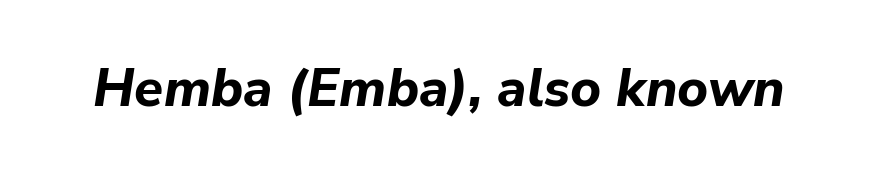
{"italic": "yes", "lean": "right", "slant_degrees": 9, "bold": "yes", "weight": "bold", "width": "normal", "stroke_contrast": "low", "x_height": "medium", "monospaced": "no", "underline": "no", "letter_spacing": "normal", "letter_spacing_em": 0.0, "glyph_px": 53}
